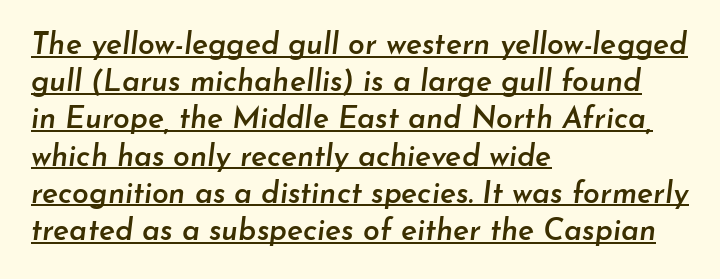
{"italic": "yes", "lean": "right", "slant_degrees": 7, "bold": "semi", "weight": "semibold", "width": "normal", "stroke_contrast": "low", "x_height": "small", "monospaced": "no", "underline": "yes", "align": "left", "line_spacing_ratio": 1.24, "letter_spacing": "normal", "letter_spacing_em": 0.0, "glyph_px": 30}
